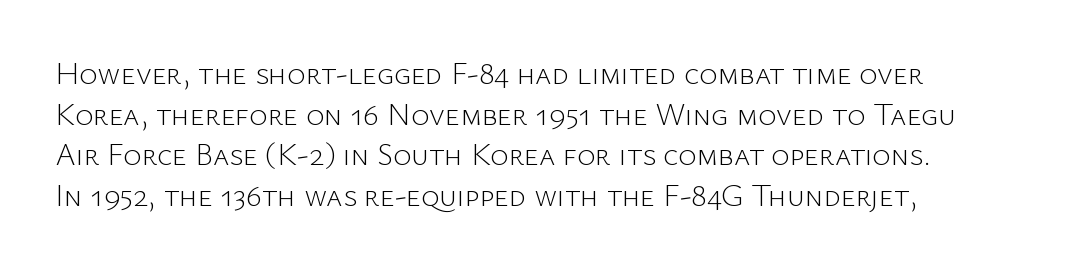
This sample has the flowing, uneven cadence of proportional lettering. The type sits square on the baseline with zero lean. Nobody touched the tracking dial on this one. The weight would be labelled regular, book, light, or lighter still.
